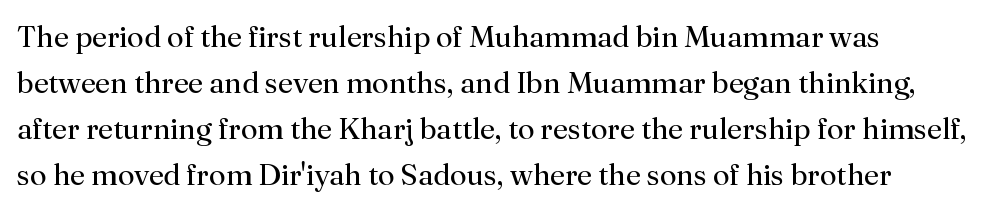
The gap between lines stays unmarked. The leading is moderate, giving the passage an even texture. Here the designer chose a conventional face with non-uniform glyph widths. In terms of letterform style, serifs are clearly present.
